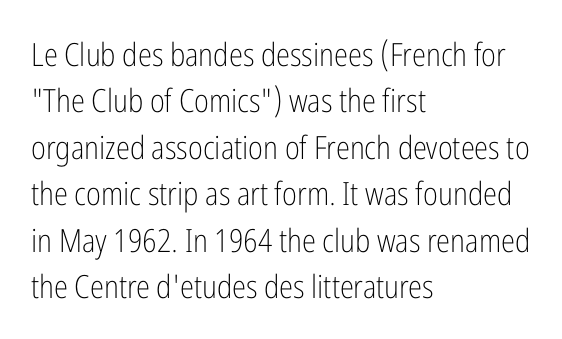
The image shows 32 px light, condensed sans-serif type, upright; set left-aligned, normal line spacing (1.45x), normal letter spacing, not underlined; low stroke contrast and a medium x-height.
